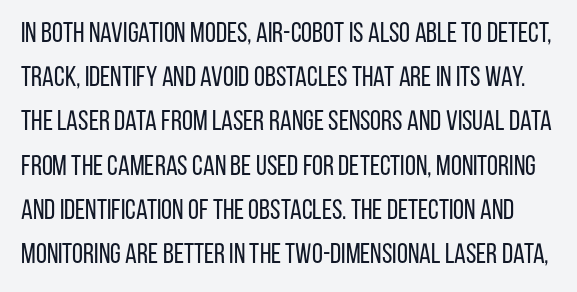
The image shows 28 px regular-weight, condensed sans-serif type, upright; set normal line spacing (1.58x), normal letter spacing, not underlined; low stroke contrast and a large x-height.
